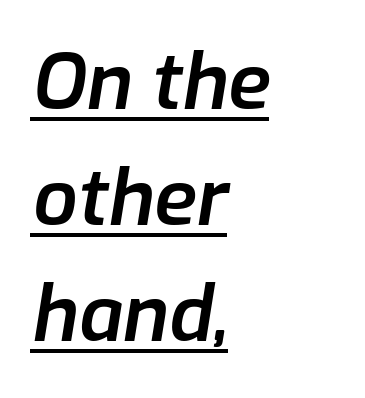
The image shows 78 px semibold type, italic (leaning right); set left-aligned, normal line spacing (1.49x), normal letter spacing, underlined; low stroke contrast and a medium x-height.
